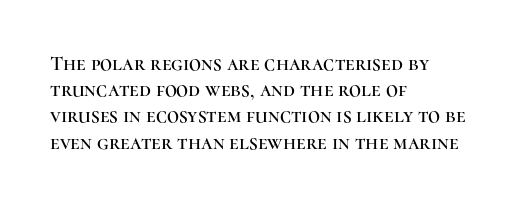
The image shows 21 px text type, upright; set left-aligned, normal line spacing (1.25x), normal letter spacing, not underlined.
